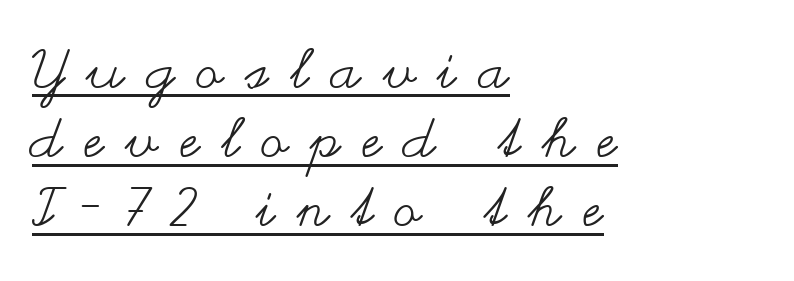
{"bold": "no", "weight": "regular", "width": "wide", "stroke_contrast": "medium", "x_height": "small", "monospaced": "no", "underline": "yes", "align": "left", "line_spacing": "normal", "line_spacing_ratio": 1.28, "letter_spacing": "wide", "letter_spacing_em": 0.42, "glyph_px": 54}
